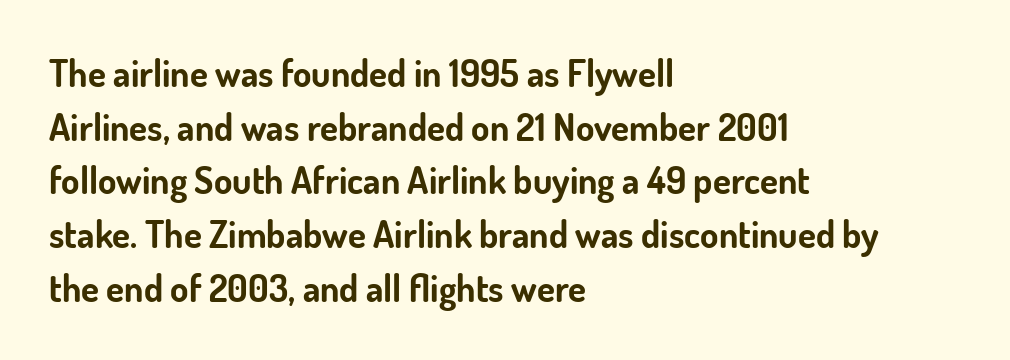
{"serif": "no", "italic": "no", "bold": "yes", "weight": "bold", "width": "normal", "stroke_contrast": "low", "x_height": "small", "monospaced": "no", "underline": "no", "align": "left", "line_spacing": "normal", "line_spacing_ratio": 1.45, "letter_spacing": "normal", "letter_spacing_em": 0.0, "glyph_px": 37}
